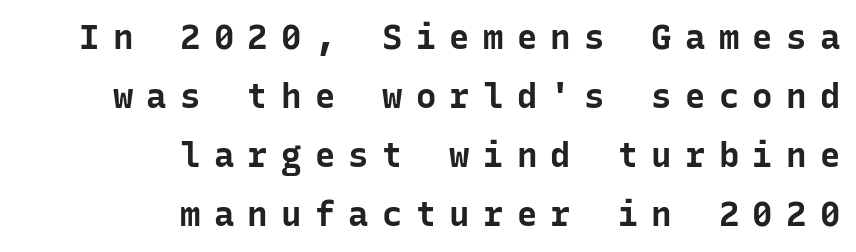
Check under the words: just untouched page. Plenty of ink on the page — the face is bold. Tracking here is generous; glyphs stand well apart from one another. Does the type have serifs? No, each stem ends abruptly. A typesetter would mark this as roman, not italic.
